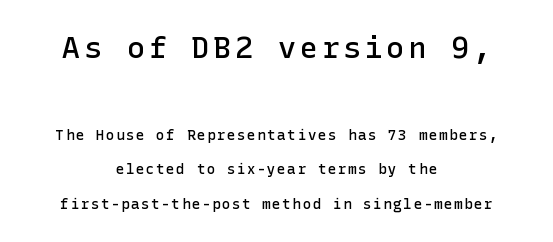
A sans-serif font was chosen for this passage. Alignment: centered. This is moderately heavy type, rendered in semibold. Visually, the top section dominates because its glyphs are scaled up. The words here are not underlined. This is roman type, the default non-slanted kind.
